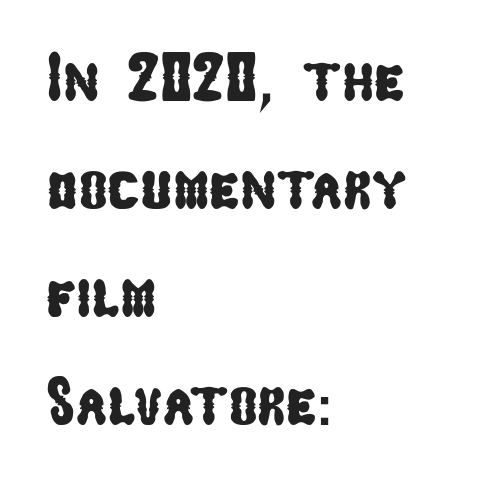
The image shows 68 px condensed sans-serif type; set left-aligned, normal line spacing (1.59x), normal letter spacing, not underlined; low stroke contrast and a medium x-height.
